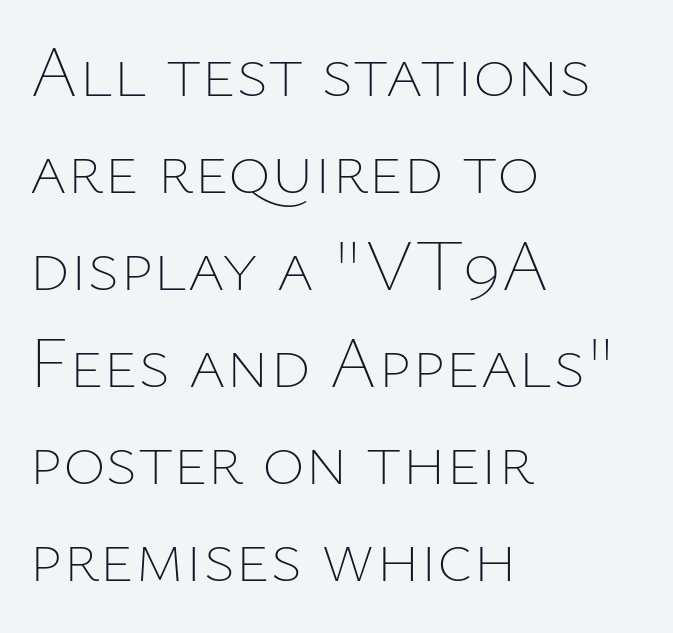
The image shows 73 px thin type, upright; set left-aligned, normal line spacing (1.33x), normal letter spacing, not underlined; low stroke contrast and a medium x-height.
